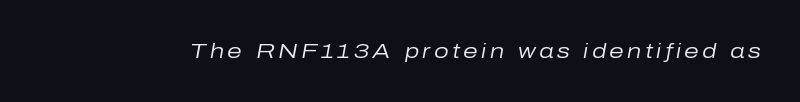
In terms of posture, this sample is oblique. The words here are not underlined. Stem width sits at or under what a default text font uses.
